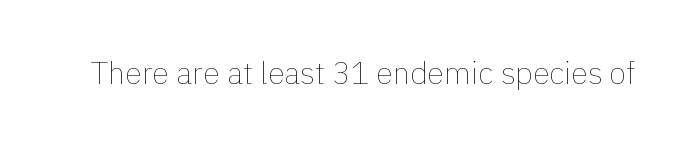
Tall strokes in this sample are plumb rather than angled. Plain, unruled lines of type. No chunkiness to these letters — they're not bold. Looks like regular typesetting: each glyph gets only the width it needs.
